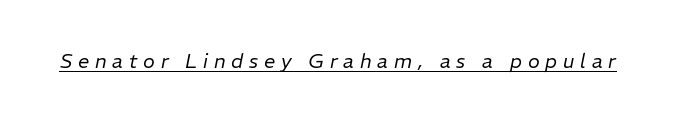
Letter spacing: wide. This is oblique type, the kind used for emphasis or titles. You can see a thin bar hugging the bottom of the glyphs. Weight class: somewhere from thin through regular.
